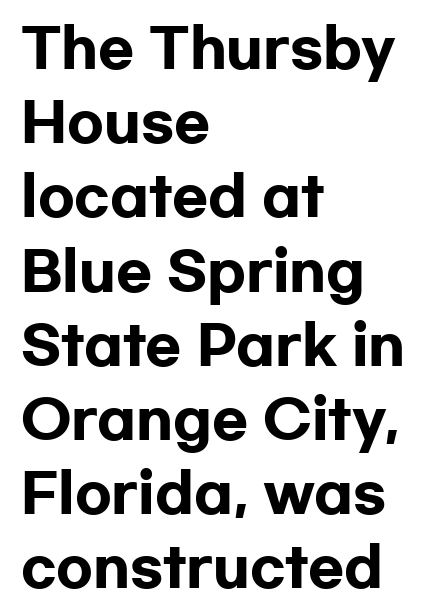
Q: Is the text bold? A: Yes.
Q: Is the text italic (slanted)? A: No, it is upright.
Q: Is the typeface a serif or a sans-serif typeface? A: Sans-serif.
Q: Is the text underlined? A: No.
Q: How is the paragraph aligned? A: Left-aligned.
Q: Is the spacing between letters normal or unusually wide? A: Normal.
Q: Is the spacing between lines tight, normal or loose? A: Normal.
Q: Width (condensed, normal, or wide)? A: Wide.
Q: Stroke contrast? A: Low.
Q: x-height? A: Medium.
Q: Monospaced? A: No.
